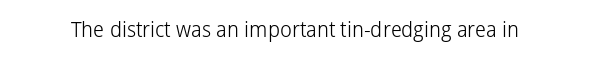
Q: Is the text bold? A: No.
Q: Is the text italic (slanted)? A: No, it is upright.
Q: Is the text underlined? A: No.
Q: Is the spacing between letters normal or unusually wide? A: Normal.
